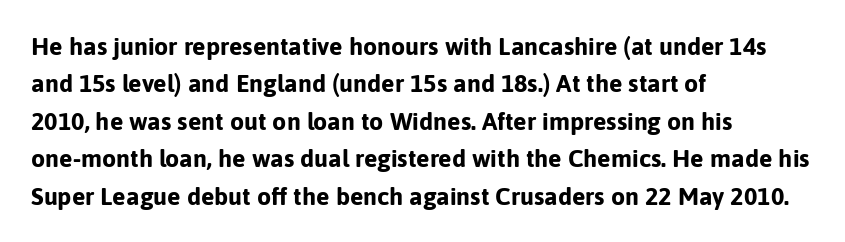
{"italic": "no", "bold": "yes", "underline": "no", "align": "left", "line_spacing": "normal", "line_spacing_ratio": 1.5, "letter_spacing": "normal", "letter_spacing_em": 0.0, "glyph_px": 25}
